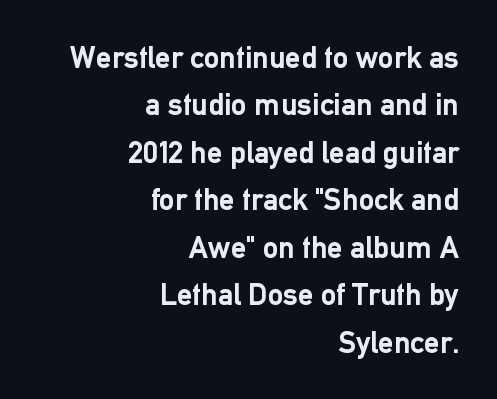
Q: Is the text bold? A: Yes.
Q: Is the text italic (slanted)? A: No, it is upright.
Q: Is the typeface a serif or a sans-serif typeface? A: Sans-serif.
Q: Is the text underlined? A: No.
Q: How is the paragraph aligned? A: Right-aligned.
Q: Is the spacing between letters normal or unusually wide? A: Normal.
Q: Is the spacing between lines tight, normal or loose? A: Normal.
Q: Width (condensed, normal, or wide)? A: Normal.
Q: Stroke contrast? A: Low.
Q: x-height? A: Medium.
Q: Monospaced? A: No.
